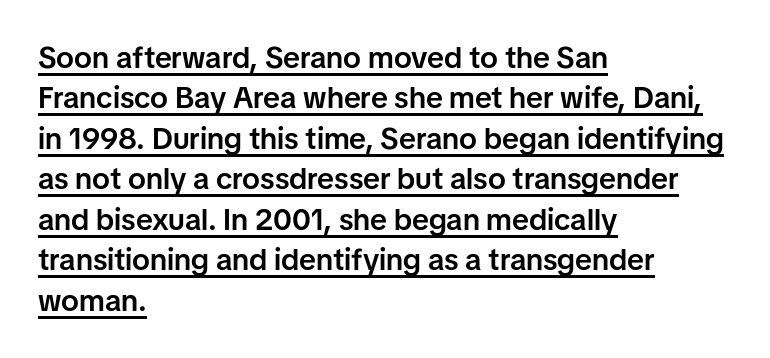
The designer went with a sans here, leaving each stem footless. Regular leading. Notice how the stems are strictly vertical — no italics here. Varying glyph widths throughout — classic text-font behaviour. Each line starts at the same left margin while the right side varies. Quick note: underline on.
